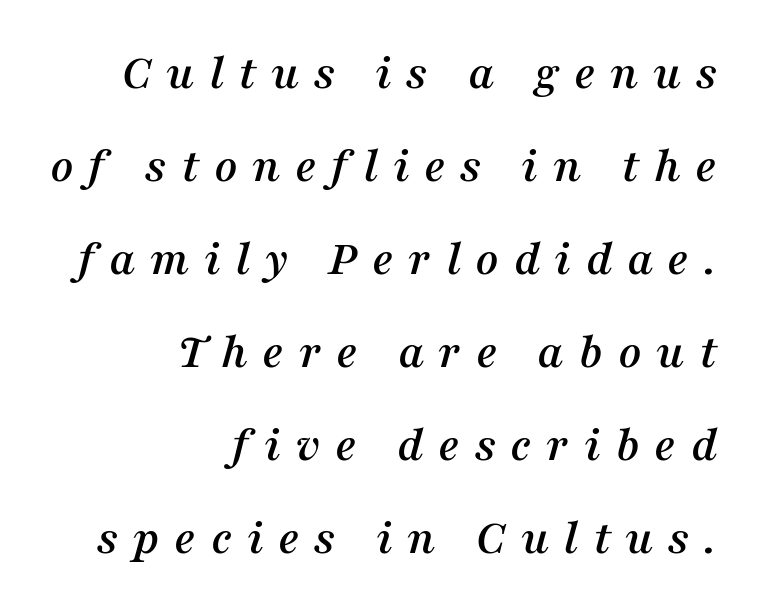
Q: Is the text italic (slanted)? A: Yes, it leans right by about 16 degrees.
Q: Is the typeface a serif or a sans-serif typeface? A: Serif.
Q: Is the text underlined? A: No.
Q: How is the paragraph aligned? A: Right-aligned.
Q: Is the spacing between letters normal or unusually wide? A: Unusually wide.
Q: Width (condensed, normal, or wide)? A: Normal.
Q: Stroke contrast? A: Medium.
Q: x-height? A: Medium.
Q: Monospaced? A: No.
